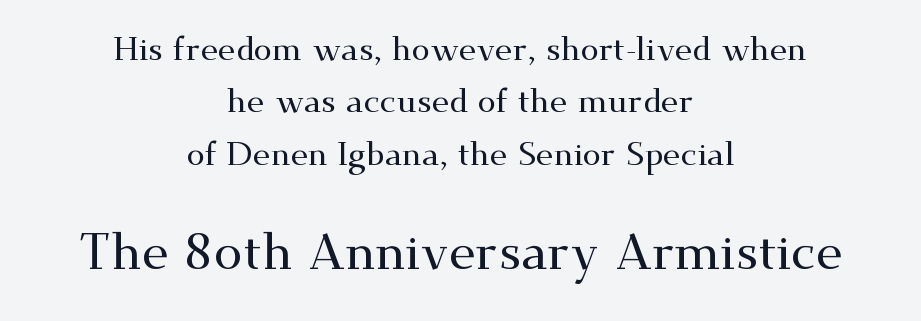
Q: Is the text italic (slanted)? A: No, it is upright.
Q: Is the typeface a serif or a sans-serif typeface? A: Serif.
Q: Is the text underlined? A: No.
Q: How is the paragraph aligned? A: Centered.
Q: Is the spacing between letters normal or unusually wide? A: Normal.
Q: Is the spacing between lines tight, normal or loose? A: Normal.
Q: Which block of text is set in a larger size, the first (top) or the second (bottom)? A: The second (bottom) one.
Q: Width (condensed, normal, or wide)? A: Wide.
Q: Stroke contrast? A: Medium.
Q: x-height? A: Small.
Q: Monospaced? A: No.
